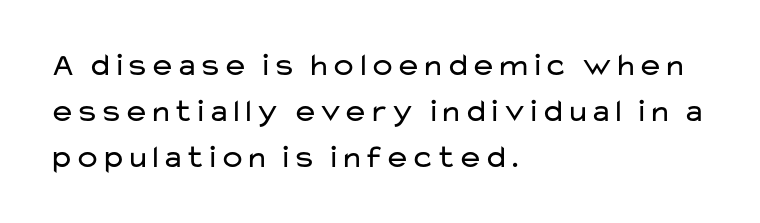
The image shows 32 px regular-weight, wide sans-serif type, upright; set left-aligned, normal line spacing (1.43x), normal letter spacing, not underlined; low stroke contrast and a medium x-height.
